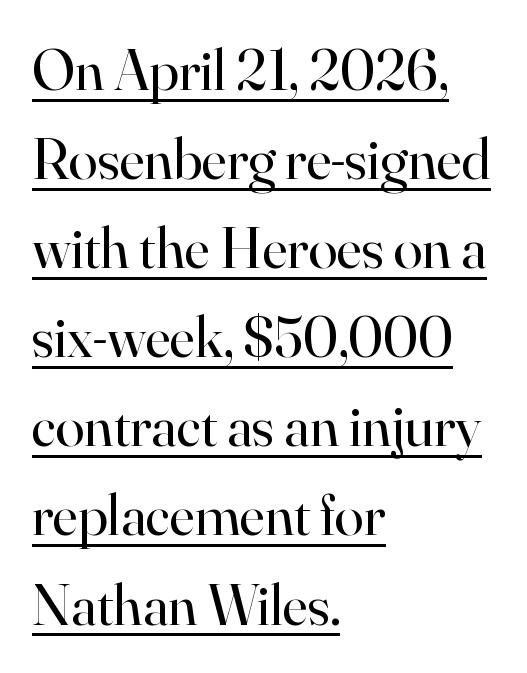
{"serif": "yes", "italic": "no", "bold": "no", "weight": "regular", "width": "normal", "stroke_contrast": "high", "x_height": "small", "monospaced": "no", "underline": "yes", "align": "left", "line_spacing": "normal", "line_spacing_ratio": 1.51, "letter_spacing": "normal", "letter_spacing_em": 0.0, "glyph_px": 59}
